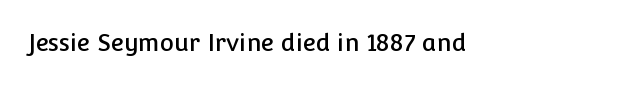
Q: Is the text italic (slanted)? A: No, it is upright.
Q: Is the text underlined? A: No.
Q: Is the spacing between letters normal or unusually wide? A: Normal.
